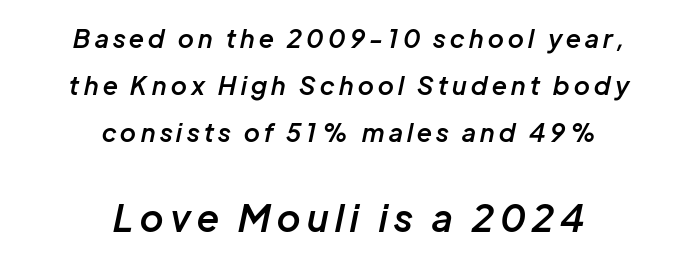
{"italic": "yes", "lean": "right", "slant_degrees": 12, "bold": "semi", "weight": "semibold", "width": "normal", "stroke_contrast": "low", "x_height": "medium", "monospaced": "no", "underline": "no", "align": "center", "line_spacing_ratio": 1.88, "larger_block": "second", "size_ratio": 1.48, "glyph_px": 37}
